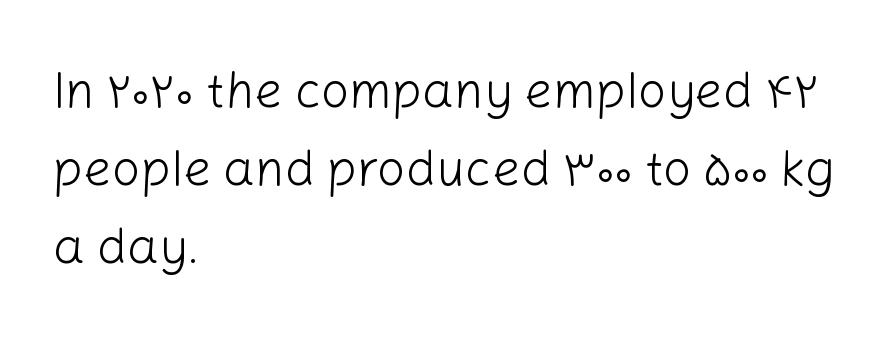
{"serif": "no", "italic": "no", "bold": "no", "weight": "light", "width": "normal", "stroke_contrast": "low", "x_height": "medium", "monospaced": "no", "underline": "no", "align": "left", "line_spacing": "normal", "line_spacing_ratio": 1.56, "letter_spacing": "normal", "letter_spacing_em": 0.0, "glyph_px": 50}
